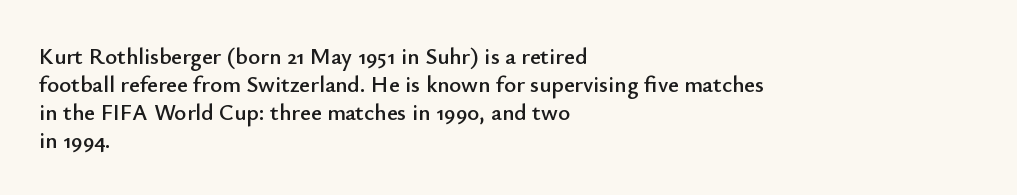
The image shows 23 px text type, upright; set left-aligned, line spacing 1.22x, normal letter spacing, not underlined.
